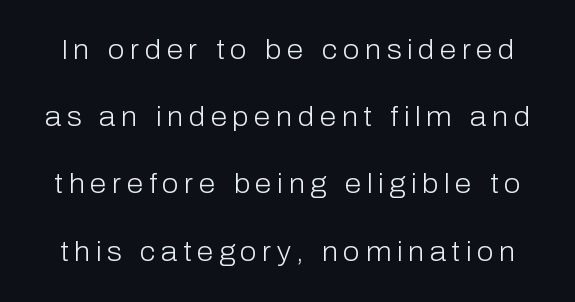
The image shows 27 px text type, upright; set loose line spacing (2.49x), unusually wide letter spacing (+0.2 em), not underlined.
